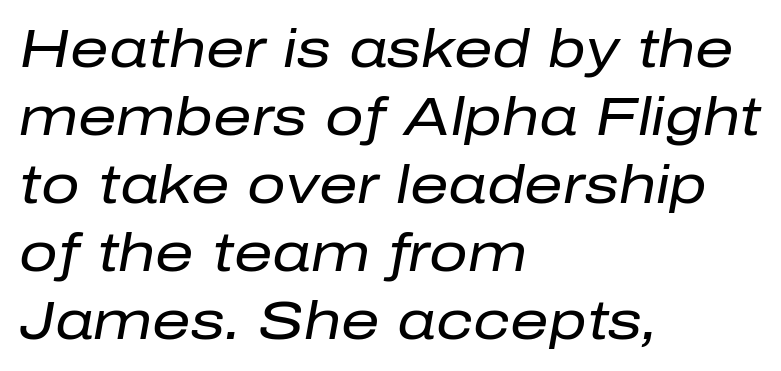
The image shows 54 px regular-weight type, italic (leaning right); set left-aligned, normal line spacing (1.26x), normal letter spacing, not underlined; low stroke contrast and a medium x-height.
